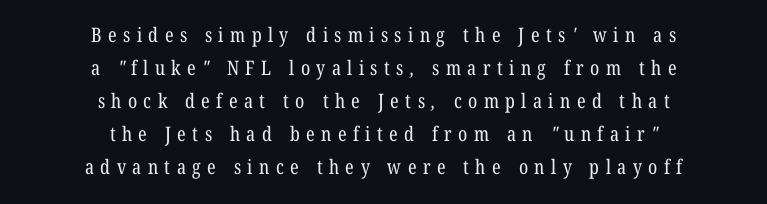
The image shows 20 px text type; set centered, normal line spacing (1.65x), unusually wide letter spacing (+0.32 em), not underlined.
